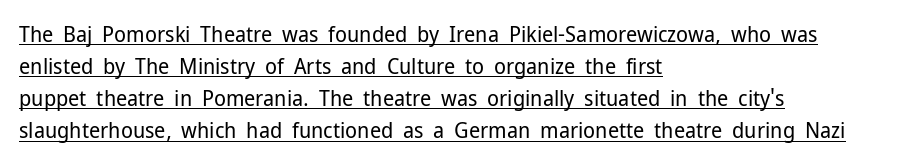
The image shows 22 px text type, upright; set left-aligned, normal line spacing (1.46x), normal letter spacing, underlined.
